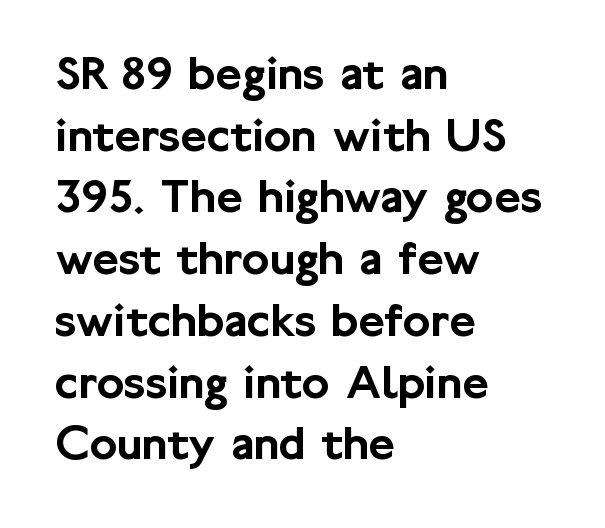
{"serif": "no", "italic": "no", "width": "normal", "stroke_contrast": "low", "x_height": "medium", "monospaced": "no", "underline": "no", "align": "left", "line_spacing_ratio": 1.21, "letter_spacing": "normal", "letter_spacing_em": 0.0, "glyph_px": 51}
